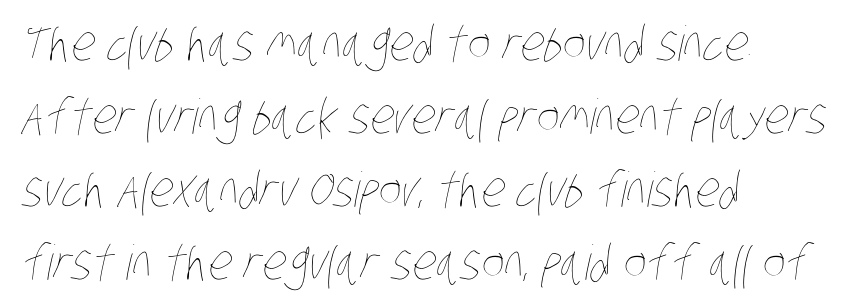
Look at the tracking — it's just the regular setting, nothing added. Leading matches the norm, producing a regular column. Check the space under the baseline: it is left empty. Each letter keeps its own natural width here, so spacing adapts to shape. These glyphs show unthickened strokes, regular width or finer. Where is the straight margin? On the left.
